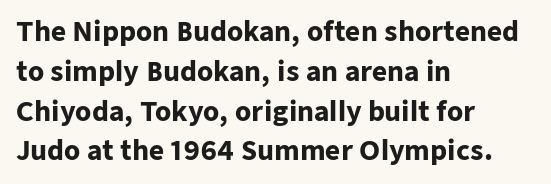
{"italic": "no", "bold": "yes", "underline": "no", "align": "left", "line_spacing": "normal", "line_spacing_ratio": 1.53, "letter_spacing": "normal", "letter_spacing_em": 0.0, "glyph_px": 26}
